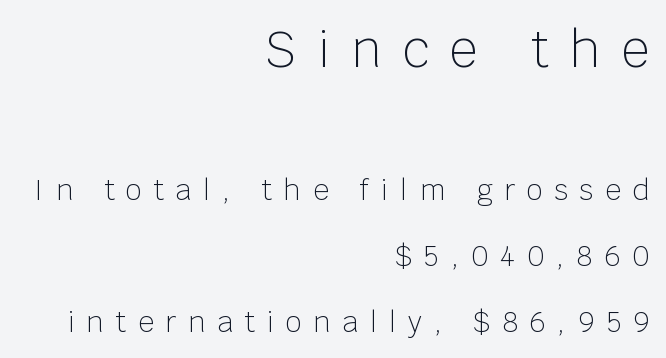
{"serif": "no", "italic": "no", "bold": "no", "weight": "light", "width": "normal", "stroke_contrast": "low", "x_height": "large", "monospaced": "no", "underline": "no", "align": "right", "line_spacing": "loose", "line_spacing_ratio": 2.35, "letter_spacing": "wide", "letter_spacing_em": 0.42, "larger_block": "first", "size_ratio": 1.75, "glyph_px": 49}
